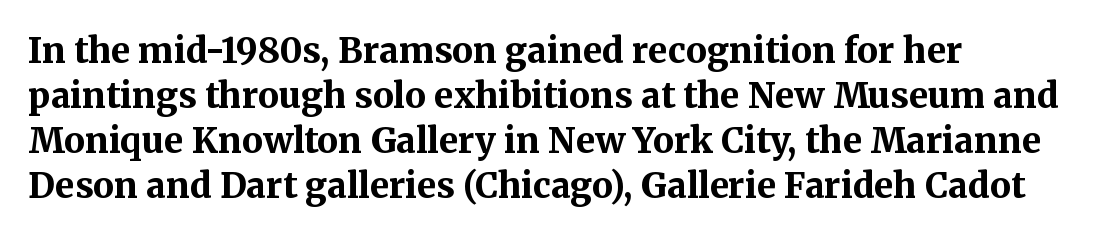
The baseline area is clear. Every row of glyphs begins at an identical x-position on the left. Does the type have serifs? Yes, each stem ends in a small foot. Weight check: bold — yes, fully. Interline gaps are of average width in this sample.
